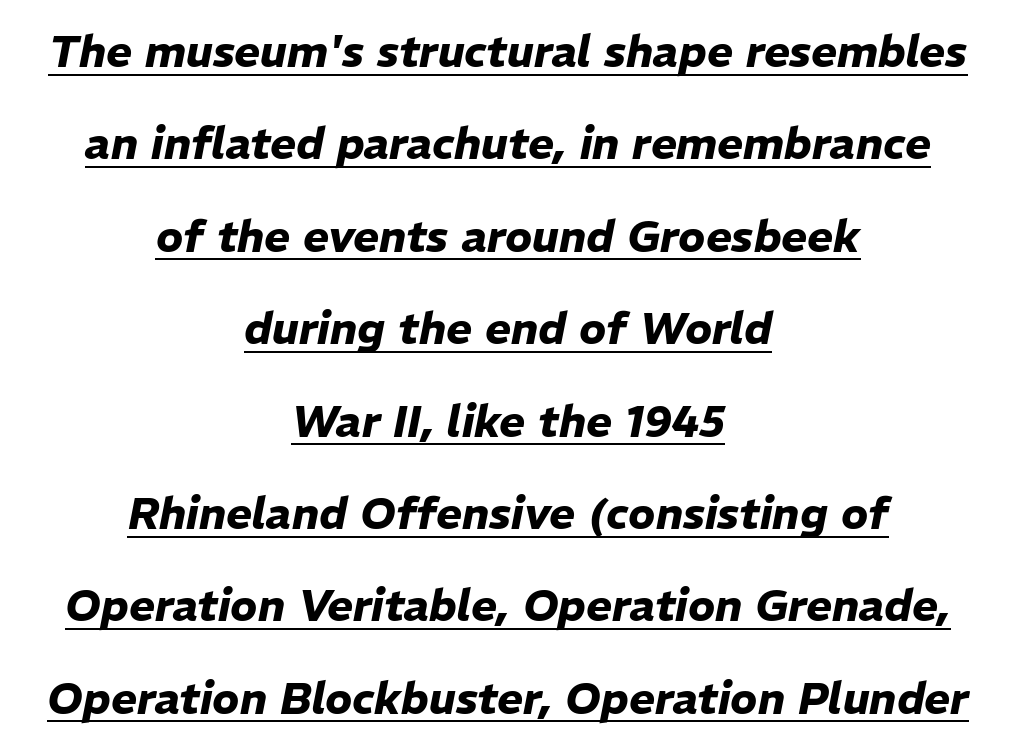
Q: Is the text bold? A: Yes.
Q: Is the text italic (slanted)? A: Yes, it leans right by about 11 degrees.
Q: Is the text underlined? A: Yes.
Q: How is the paragraph aligned? A: Centered.
Q: Is the spacing between letters normal or unusually wide? A: Normal.
Q: Is the spacing between lines tight, normal or loose? A: Loose.
Q: Width (condensed, normal, or wide)? A: Normal.
Q: Stroke contrast? A: Low.
Q: x-height? A: Medium.
Q: Monospaced? A: No.
